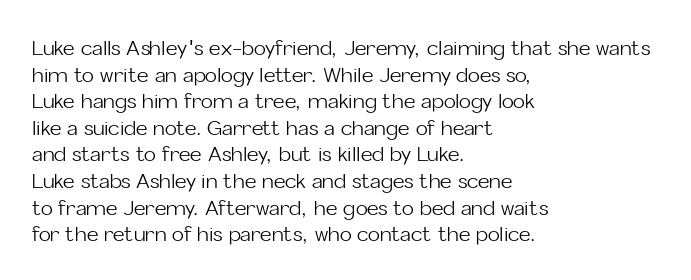
{"italic": "no", "bold": "no", "underline": "no", "align": "left", "line_spacing": "normal", "line_spacing_ratio": 1.33, "letter_spacing": "normal", "letter_spacing_em": 0.0, "glyph_px": 20}
